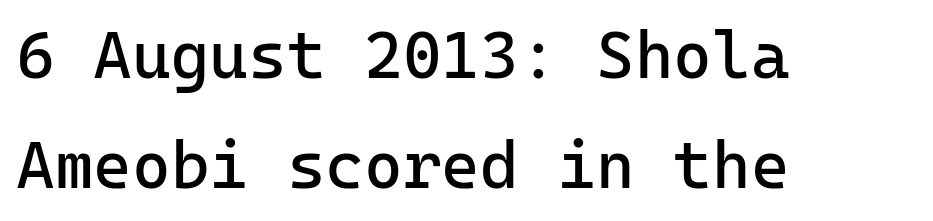
{"serif": "no", "italic": "no", "bold": "no", "weight": "regular", "width": "normal", "stroke_contrast": "low", "x_height": "medium", "monospaced": "yes", "underline": "no", "align": "left", "line_spacing": "normal", "line_spacing_ratio": 1.67, "letter_spacing": "normal", "letter_spacing_em": 0.0, "glyph_px": 66}
